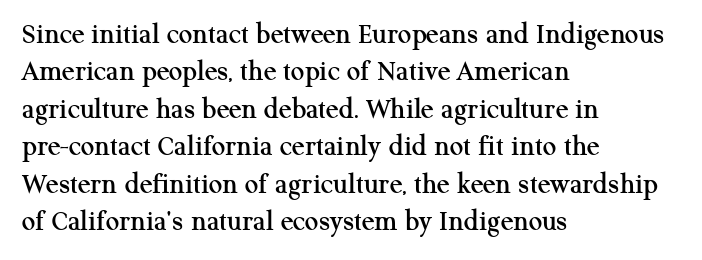
The image shows 30 px serif type, upright; set left-aligned, normal line spacing (1.25x), normal letter spacing, not underlined; medium stroke contrast and a medium x-height.
